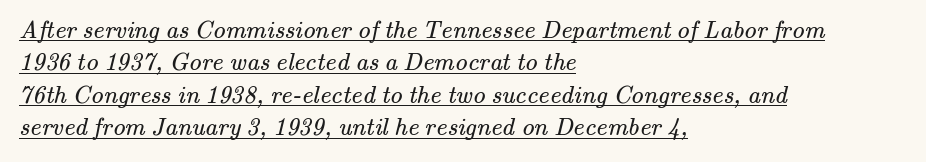
The image shows 25 px text type; set left-aligned, normal line spacing (1.3x), normal letter spacing, underlined.
